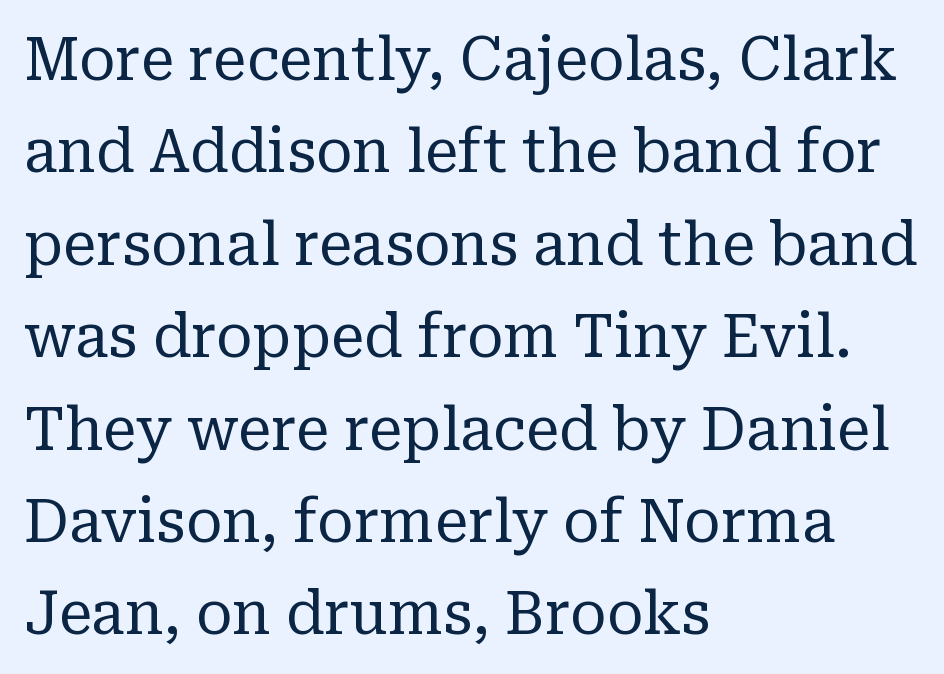
The image shows 60 px regular-weight serif type, upright; set left-aligned, normal line spacing (1.54x), normal letter spacing, not underlined; low stroke contrast and a medium x-height.
